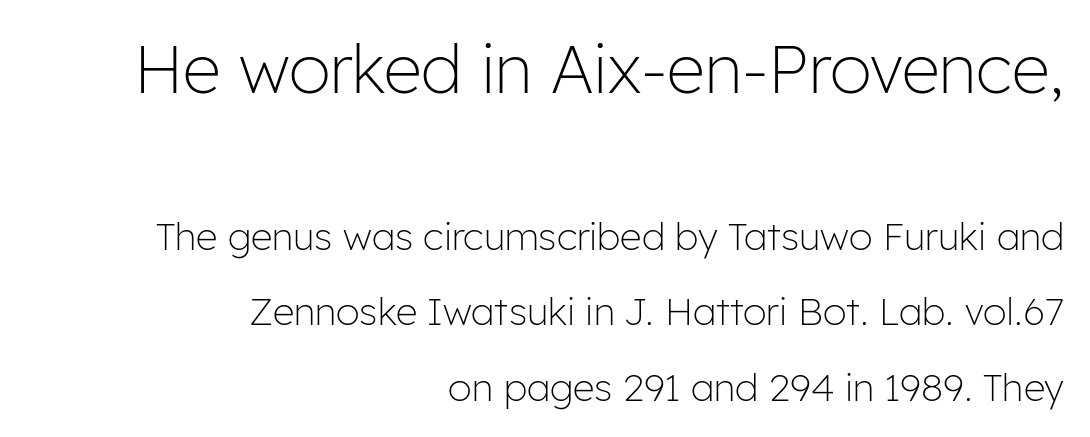
Q: Is the text bold? A: No.
Q: Is the text italic (slanted)? A: No, it is upright.
Q: Is the typeface a serif or a sans-serif typeface? A: Sans-serif.
Q: Is the text underlined? A: No.
Q: How is the paragraph aligned? A: Right-aligned.
Q: Is the spacing between letters normal or unusually wide? A: Normal.
Q: Is the spacing between lines tight, normal or loose? A: Loose.
Q: Which block of text is set in a larger size, the first (top) or the second (bottom)? A: The first (top) one.
Q: Width (condensed, normal, or wide)? A: Normal.
Q: Stroke contrast? A: Low.
Q: x-height? A: Medium.
Q: Monospaced? A: No.
